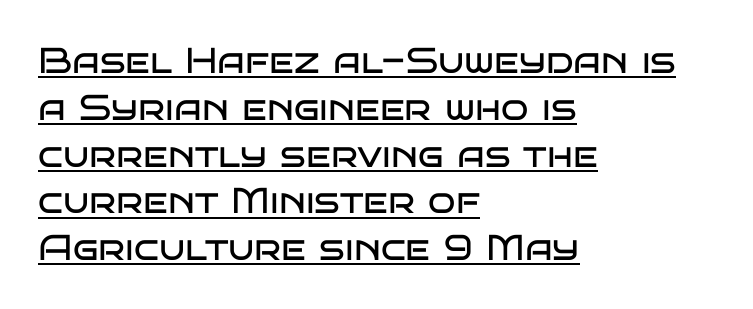
The passage shown stacks its lines at a standard gap. The font is comparable to plain body text, perhaps lighter. In CSS terms this would be text-align: left. Posture: straight, roman, zero tilt. This sample has the flowing, uneven cadence of proportional lettering. Is this a sans? Yes — the strokes have no serifs.
